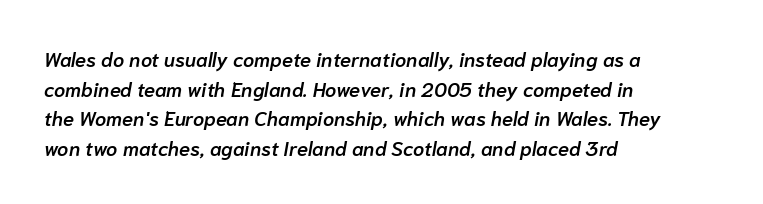
{"italic": "yes", "lean": "right", "slant_degrees": 10, "bold": "semi", "underline": "no", "align": "left", "line_spacing": "normal", "line_spacing_ratio": 1.48, "letter_spacing": "normal", "letter_spacing_em": 0.0, "glyph_px": 20}
